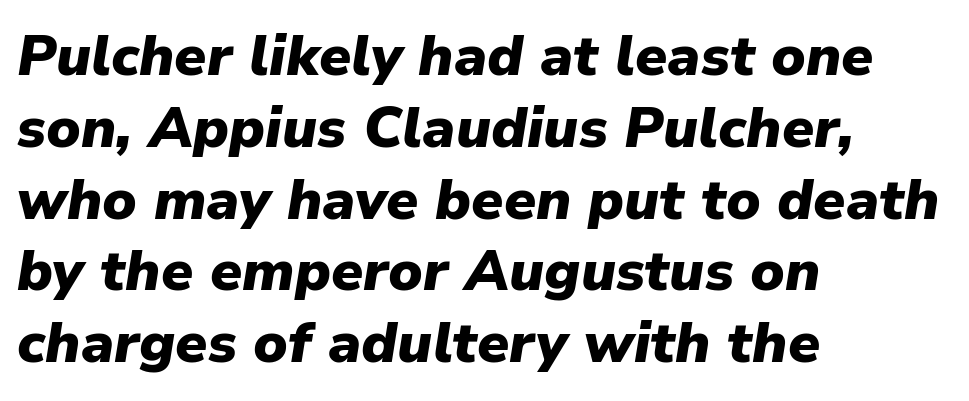
{"italic": "yes", "lean": "right", "slant_degrees": 9, "bold": "yes", "weight": "heavy", "width": "normal", "stroke_contrast": "low", "x_height": "medium", "monospaced": "no", "underline": "no", "align": "left", "line_spacing": "normal", "line_spacing_ratio": 1.26, "letter_spacing": "normal", "letter_spacing_em": 0.0, "glyph_px": 57}
